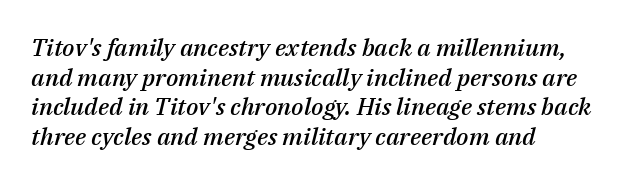
Q: Is the text bold? A: Semi-bold.
Q: Is the text italic (slanted)? A: Yes, it leans right by about 14 degrees.
Q: Is the text underlined? A: No.
Q: How is the paragraph aligned? A: Left-aligned.
Q: Is the spacing between letters normal or unusually wide? A: Normal.
